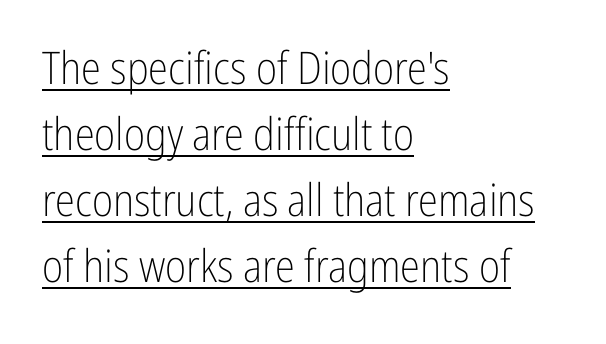
The image shows 45 px light, condensed sans-serif type, upright; set left-aligned, normal line spacing (1.47x), normal letter spacing, underlined; low stroke contrast and a medium x-height.
